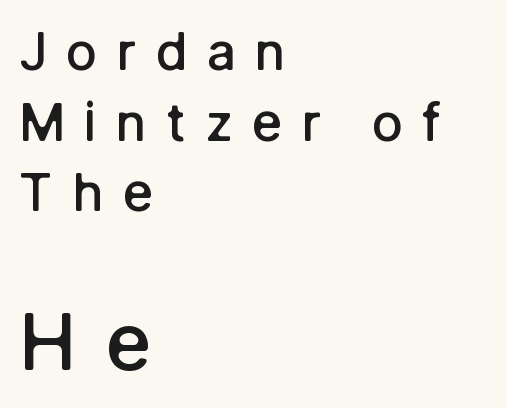
{"serif": "no", "italic": "no", "bold": "semi", "weight": "semibold", "width": "normal", "stroke_contrast": "low", "x_height": "medium", "monospaced": "no", "underline": "no", "align": "left", "line_spacing": "normal", "line_spacing_ratio": 1.36, "letter_spacing": "wide", "letter_spacing_em": 0.36, "larger_block": "second", "size_ratio": 1.5, "glyph_px": 78}
